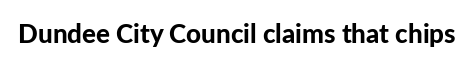
The image shows 26 px bold type, upright; set normal letter spacing, not underlined.
